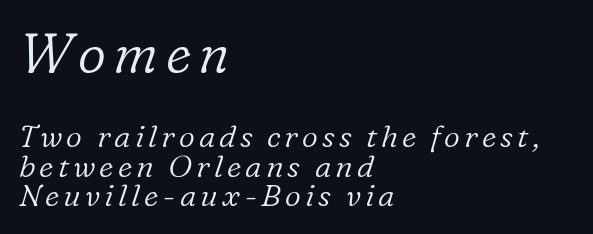
Q: Is the text bold? A: No.
Q: Is the text italic (slanted)? A: Yes, it leans right by about 16 degrees.
Q: Is the typeface a serif or a sans-serif typeface? A: Serif.
Q: Is the text underlined? A: No.
Q: How is the paragraph aligned? A: Left-aligned.
Q: Is the spacing between lines tight, normal or loose? A: Tight.
Q: Which block of text is set in a larger size, the first (top) or the second (bottom)? A: The first (top) one.
Q: Width (condensed, normal, or wide)? A: Normal.
Q: Stroke contrast? A: Low.
Q: x-height? A: Medium.
Q: Monospaced? A: No.
